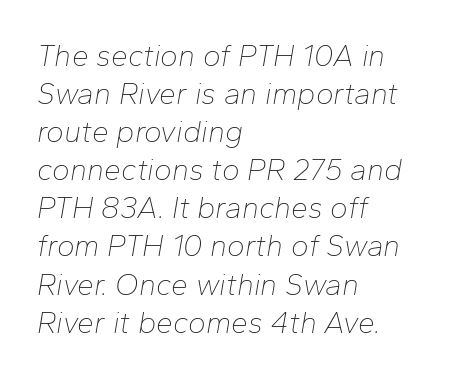
The image shows 30 px thin type, italic (leaning right); set left-aligned, normal line spacing (1.27x), normal letter spacing, not underlined; low stroke contrast and a medium x-height.
